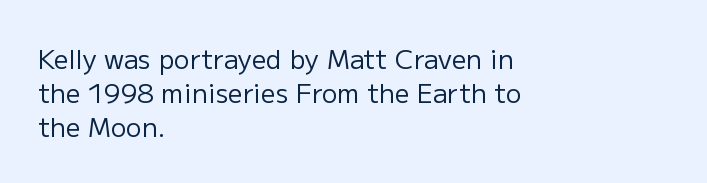
Q: Is the text bold? A: No.
Q: Is the text italic (slanted)? A: No, it is upright.
Q: Is the text underlined? A: No.
Q: How is the paragraph aligned? A: Left-aligned.
Q: Is the spacing between letters normal or unusually wide? A: Normal.
Q: Is the spacing between lines tight, normal or loose? A: Normal.
